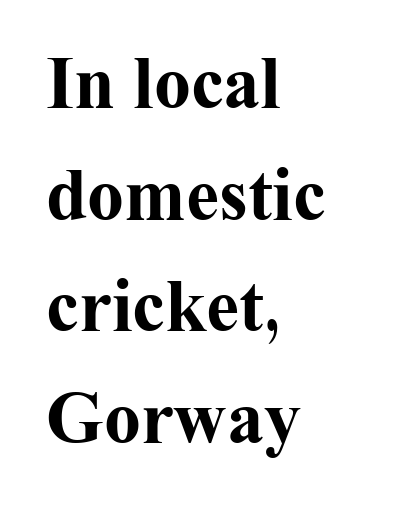
The image shows 74 px bold serif type, upright; set left-aligned, normal line spacing (1.51x), normal letter spacing, not underlined; medium stroke contrast and a medium x-height.
